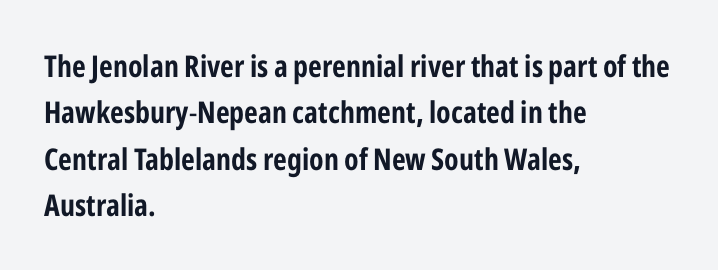
Q: Is the text italic (slanted)? A: No, it is upright.
Q: Is the typeface a serif or a sans-serif typeface? A: Sans-serif.
Q: Is the text underlined? A: No.
Q: How is the paragraph aligned? A: Left-aligned.
Q: Is the spacing between letters normal or unusually wide? A: Normal.
Q: Is the spacing between lines tight, normal or loose? A: Normal.
Q: Width (condensed, normal, or wide)? A: Condensed.
Q: Stroke contrast? A: Low.
Q: x-height? A: Medium.
Q: Monospaced? A: No.
